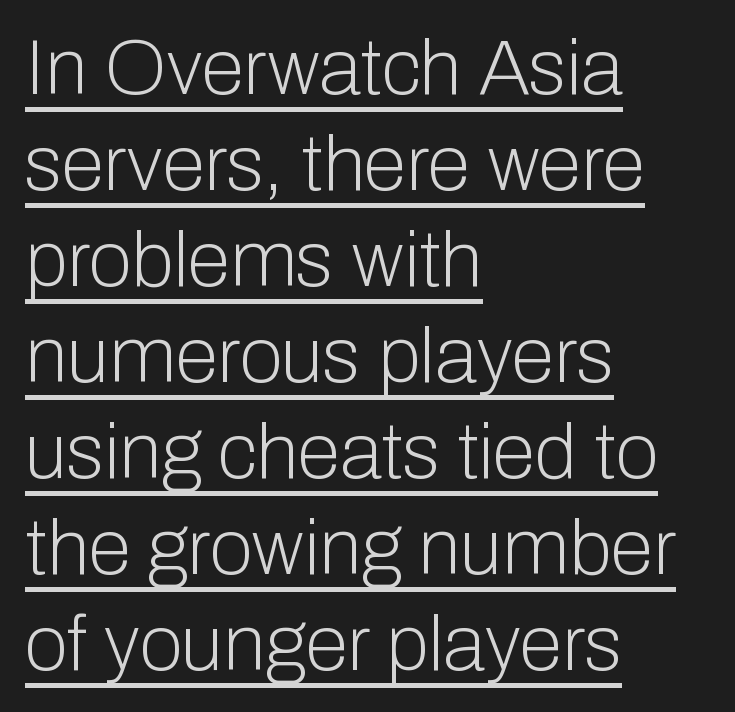
{"serif": "no", "italic": "no", "bold": "no", "weight": "light", "width": "normal", "stroke_contrast": "low", "x_height": "medium", "monospaced": "no", "underline": "yes", "align": "left", "line_spacing_ratio": 1.23, "letter_spacing": "normal", "letter_spacing_em": 0.0, "glyph_px": 78}
